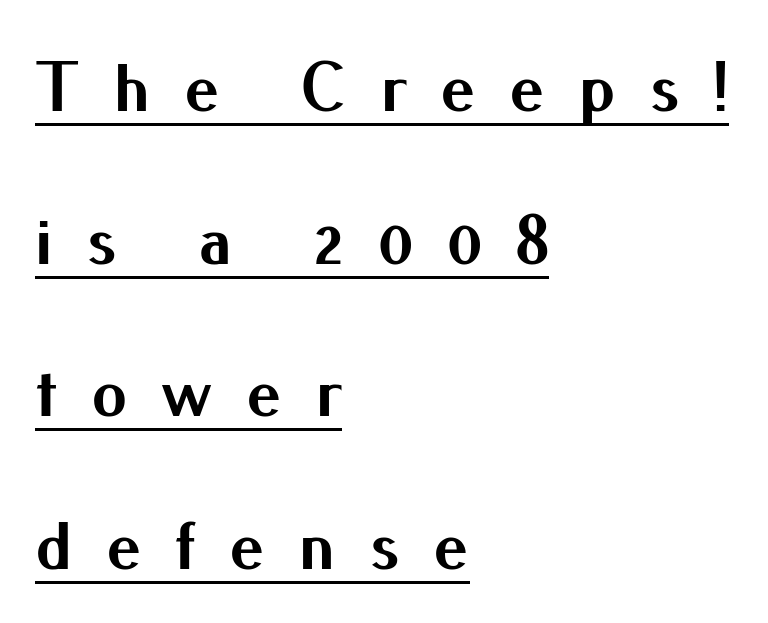
The image shows 71 px bold sans-serif type, upright; set left-aligned, loose line spacing (2.15x), unusually wide letter spacing (+0.47 em), underlined; medium stroke contrast and a small x-height.
